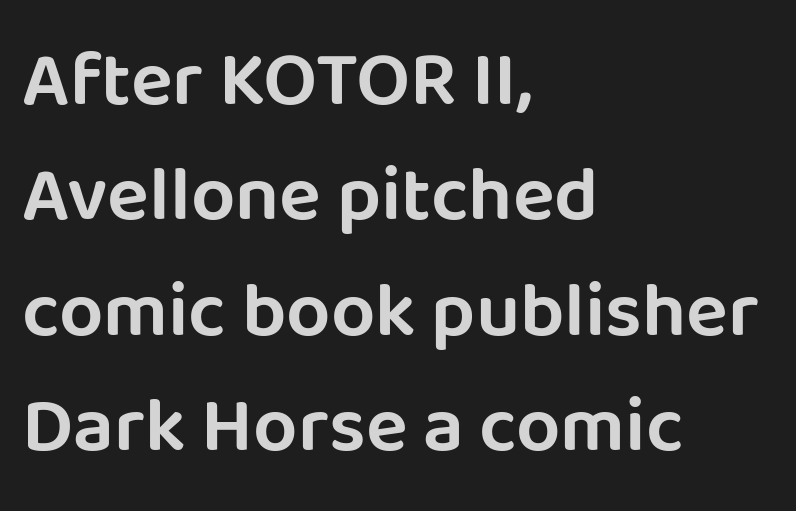
The typeface chosen for these lines omits serifs. Here the designer chose a conventional face with non-uniform glyph widths. The designer left line spacing at the default. The lines in this sample share a left origin and differ only in where they stop.
